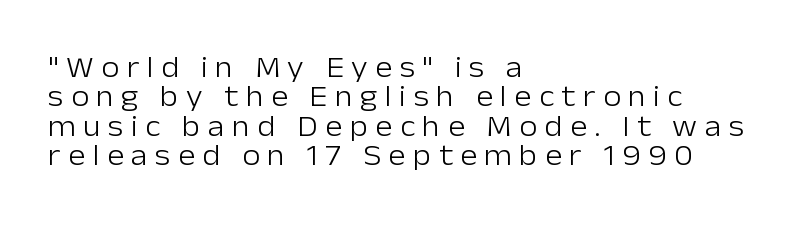
Leftover space on each line is placed entirely after the last word. Character widths vary here, with narrow letters taking less room than wide ones. The glyphs in this specimen are sans serif. The strokes are not fattened; the text isn't bold.
